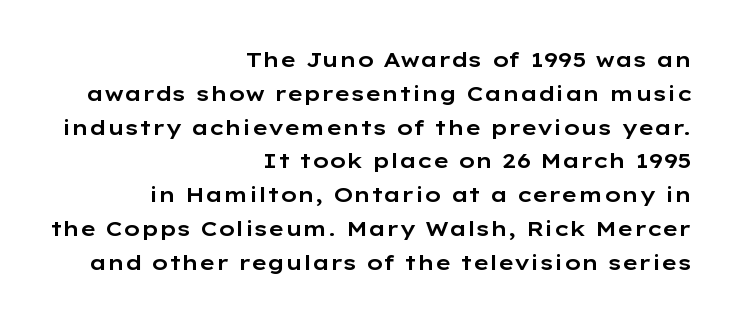
Characters follow at the spacing the type designer built in. The baseline area is clear. What's the leading like? Ordinary, nothing unusual. This rendering uses right alignment, leaving the left contour irregular.
